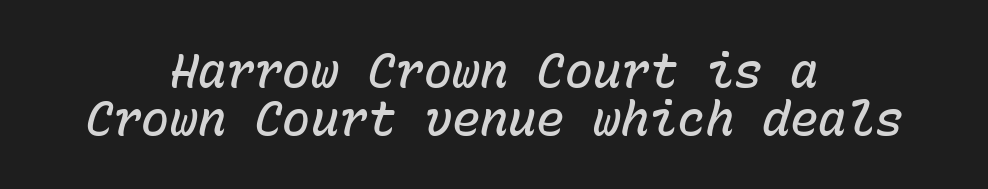
{"italic": "yes", "lean": "right", "slant_degrees": 15, "bold": "semi", "weight": "semibold", "width": "normal", "stroke_contrast": "low", "x_height": "medium", "monospaced": "yes", "underline": "no", "align": "center", "line_spacing": "tight", "line_spacing_ratio": 1.02, "letter_spacing": "normal", "letter_spacing_em": 0.0, "glyph_px": 47}
